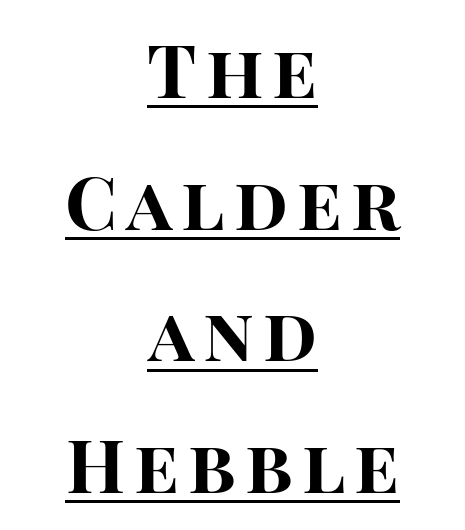
{"serif": "no", "italic": "no", "bold": "yes", "weight": "bold", "width": "normal", "stroke_contrast": "high", "x_height": "large", "monospaced": "no", "underline": "yes", "align": "center", "line_spacing_ratio": 1.78, "glyph_px": 74}
